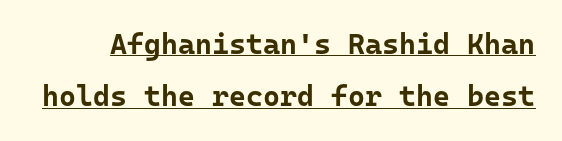
{"serif": "no", "italic": "no", "bold": "yes", "weight": "bold", "width": "normal", "stroke_contrast": "low", "x_height": "medium", "monospaced": "yes", "underline": "yes", "line_spacing_ratio": 1.81, "letter_spacing": "normal", "letter_spacing_em": 0.0, "glyph_px": 29}
